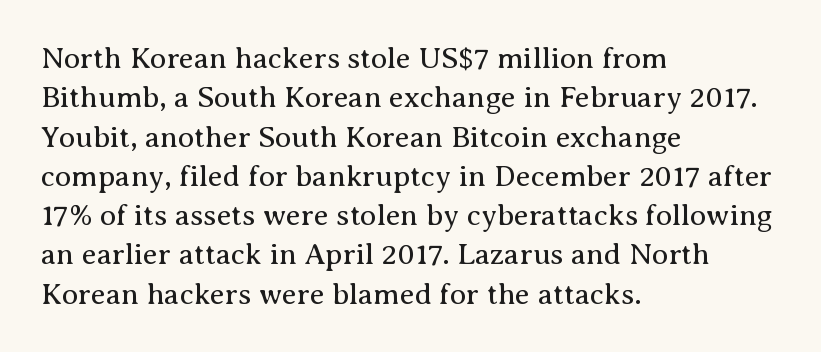
You can tell it's not italic because the verticals are truly vertical. Quick note: interline space is typical. These lines keep a tight, regular rhythm from letter to letter. A clean baseline with only descenders dipping below it.
